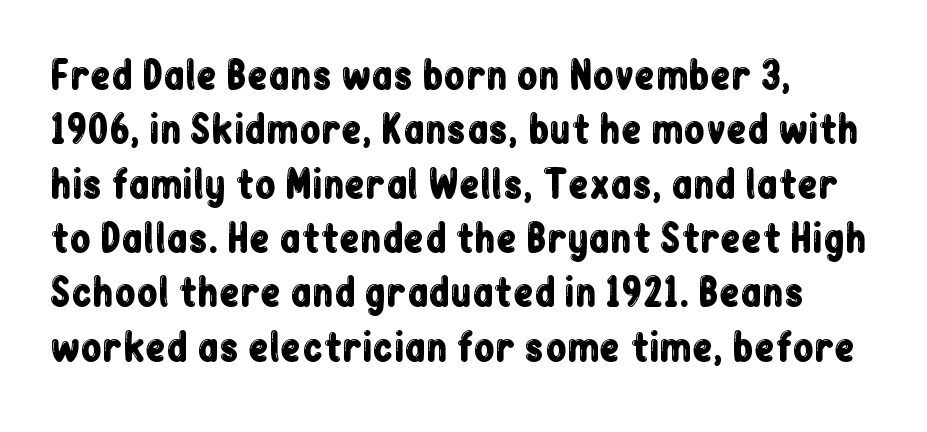
Q: Is the text italic (slanted)? A: No, it is upright.
Q: Is the typeface a serif or a sans-serif typeface? A: Sans-serif.
Q: Is the text underlined? A: No.
Q: How is the paragraph aligned? A: Left-aligned.
Q: Is the spacing between letters normal or unusually wide? A: Normal.
Q: Is the spacing between lines tight, normal or loose? A: Normal.
Q: Width (condensed, normal, or wide)? A: Condensed.
Q: Stroke contrast? A: Low.
Q: x-height? A: Medium.
Q: Monospaced? A: No.
